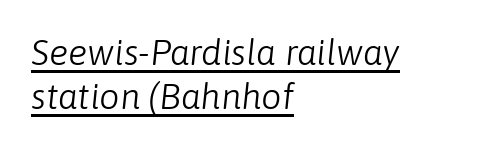
Q: Is the text bold? A: No.
Q: Is the text italic (slanted)? A: Yes, it leans right by about 6 degrees.
Q: Is the text underlined? A: Yes.
Q: How is the paragraph aligned? A: Left-aligned.
Q: Is the spacing between letters normal or unusually wide? A: Normal.
Q: Width (condensed, normal, or wide)? A: Normal.
Q: Stroke contrast? A: Low.
Q: x-height? A: Medium.
Q: Monospaced? A: No.
